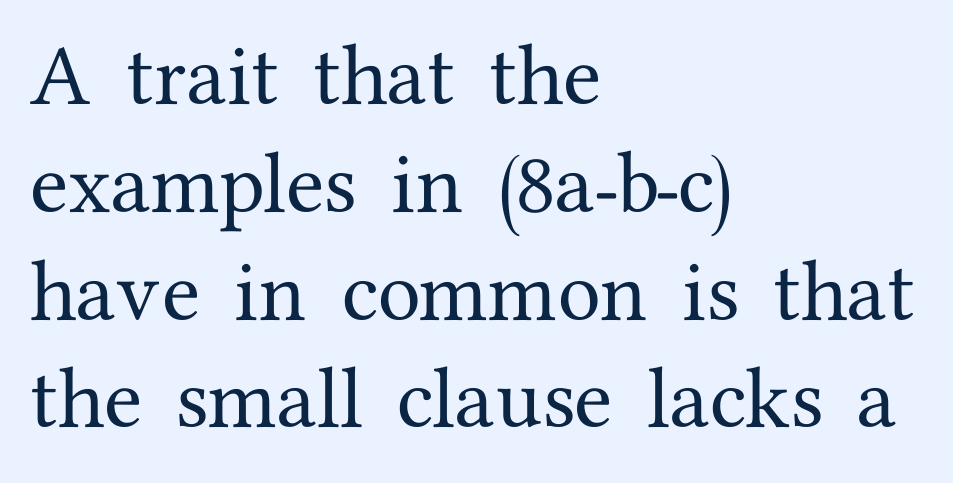
Q: Is the text italic (slanted)? A: No, it is upright.
Q: Is the typeface a serif or a sans-serif typeface? A: Serif.
Q: Is the text underlined? A: No.
Q: How is the paragraph aligned? A: Left-aligned.
Q: Is the spacing between letters normal or unusually wide? A: Normal.
Q: Is the spacing between lines tight, normal or loose? A: Normal.
Q: Width (condensed, normal, or wide)? A: Normal.
Q: Stroke contrast? A: Medium.
Q: x-height? A: Medium.
Q: Monospaced? A: No.
